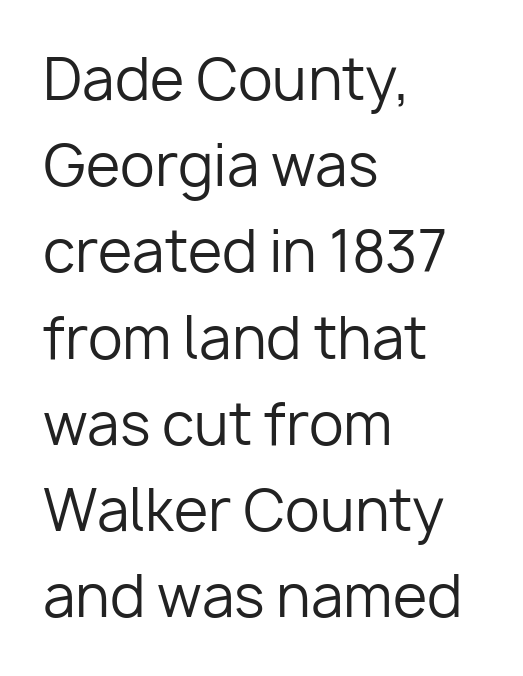
Weight class: somewhere from thin through regular. The zone under the glyphs is completely vacant. The type family on display is of the sans-serif kind. You could call the tracking neutral — neither tight nor loose. The rendering uses natural spacing where letterforms have individual widths.
